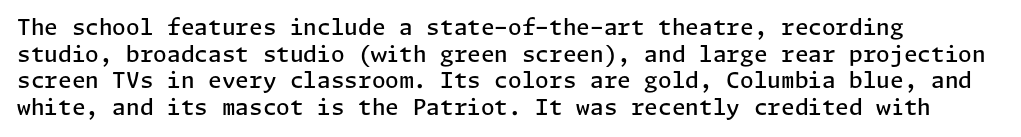
The image shows 22 px text type, upright; set left-aligned, line spacing 1.21x, normal letter spacing, not underlined.
